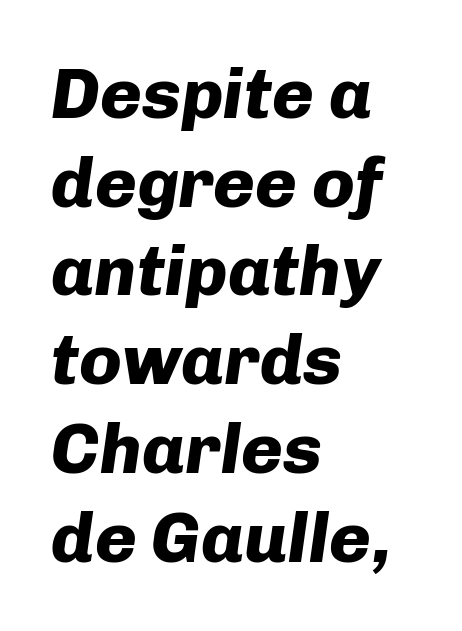
The whole block is typeset with a tilt. The characters look thick and weighty, a clear bold. The designer left line spacing at the default. Anything drawn beneath the words? Only blank space. Think of a printed novel: that variable character pitch is what you see here.
